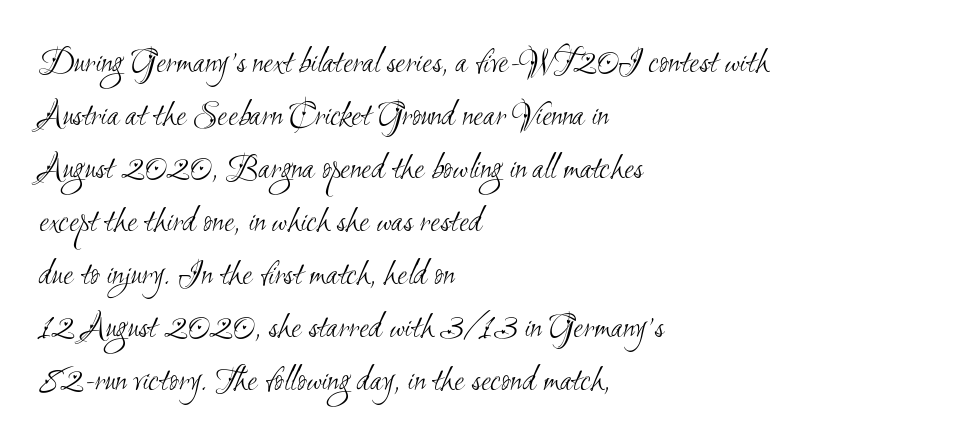
The image shows 36 px light, condensed sans-serif type; set left-aligned, normal line spacing (1.47x), normal letter spacing, not underlined; medium stroke contrast and a small x-height.
